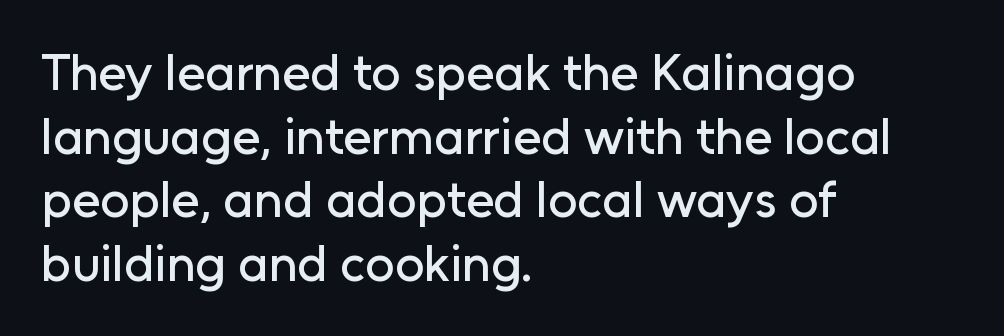
The passage shown is typeset with a sans-serif family. This sample has the flowing, uneven cadence of proportional lettering. The space beneath each line is pristine and unruled. Style check: upright. The paragraph shown leans on its left margin.
